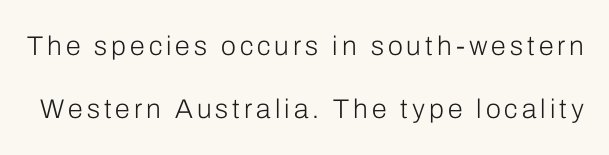
Q: Is the text bold? A: No.
Q: Is the text italic (slanted)? A: No, it is upright.
Q: Is the text underlined? A: No.
Q: Is the spacing between lines tight, normal or loose? A: Loose.
